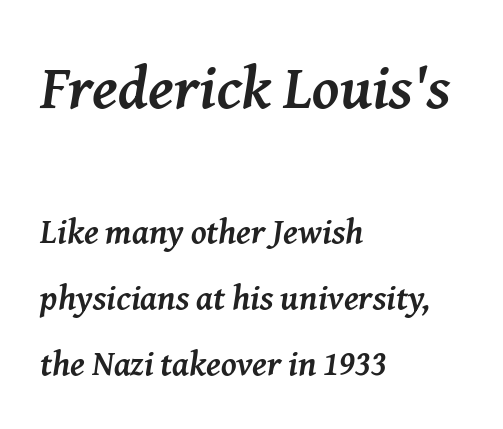
The image shows 61 px semibold serif type, italic (leaning right); set left-aligned, line spacing 1.89x, normal letter spacing, not underlined; the first (top) block is 1.74x larger; medium stroke contrast and a medium x-height.
